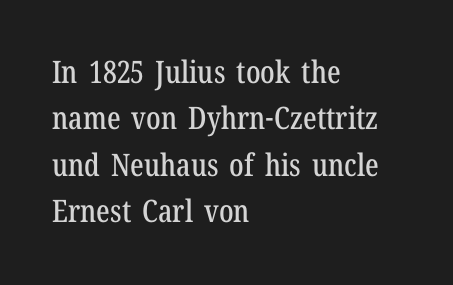
Q: Is the text italic (slanted)? A: No, it is upright.
Q: Is the typeface a serif or a sans-serif typeface? A: Serif.
Q: Is the text underlined? A: No.
Q: How is the paragraph aligned? A: Left-aligned.
Q: Is the spacing between letters normal or unusually wide? A: Normal.
Q: Is the spacing between lines tight, normal or loose? A: Normal.
Q: Width (condensed, normal, or wide)? A: Condensed.
Q: Stroke contrast? A: Low.
Q: x-height? A: Medium.
Q: Monospaced? A: No.
